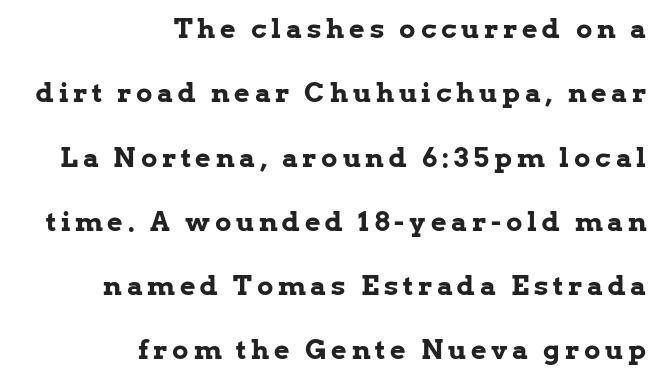
Weight check: bold — yes, fully. Beneath every word, the page is bare. The rag falls on the left side of this text block. Tall strokes in this sample are plumb rather than angled. Baseline-to-baseline distance is far greater than the letter height.
